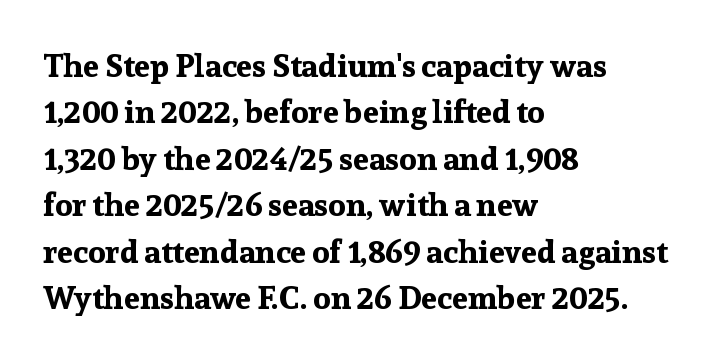
The paragraph has a hard left edge and a soft right edge. Regarding serifs, this sample has them. In terms of posture, this sample is upright. Observe the ordinary spacing: letters are neighbours, not strangers. Bare-footed words on every line. You'd pick this weight for a headline — it's a proper bold.
